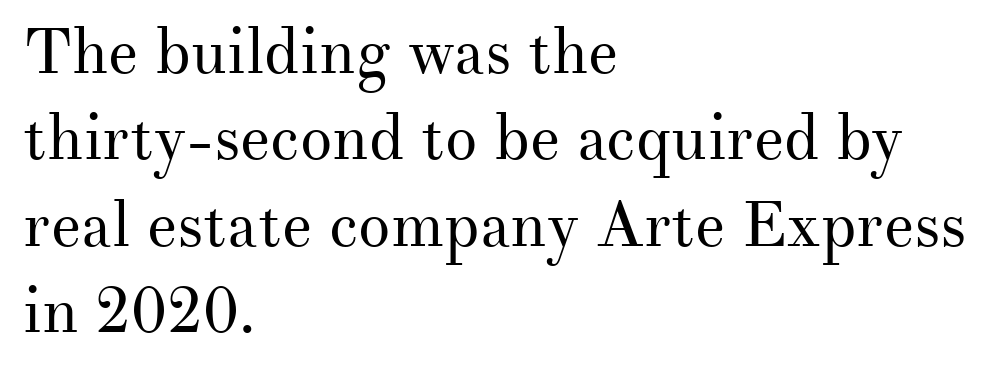
The image shows 64 px regular-weight serif type, upright; set left-aligned, normal line spacing (1.35x), normal letter spacing, not underlined; medium stroke contrast and a small x-height.
